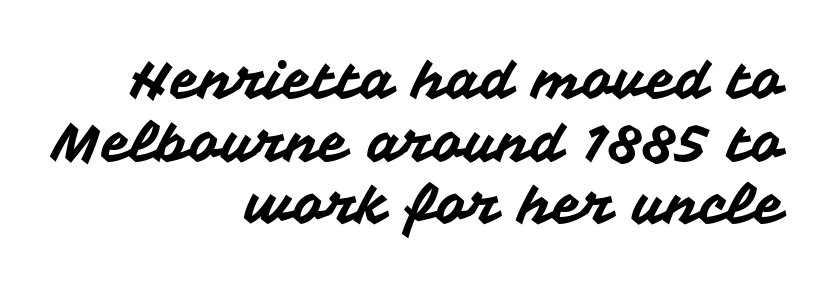
{"serif": "no", "width": "normal", "stroke_contrast": "medium", "x_height": "medium", "monospaced": "no", "underline": "no", "align": "right", "line_spacing_ratio": 1.16, "letter_spacing": "normal", "letter_spacing_em": 0.0, "glyph_px": 54}
